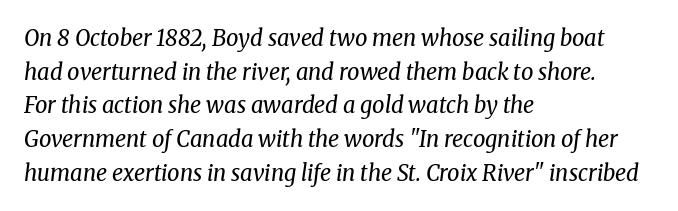
{"italic": "yes", "lean": "right", "slant_degrees": 8, "bold": "no", "underline": "no", "align": "left", "line_spacing": "normal", "line_spacing_ratio": 1.53, "letter_spacing": "normal", "letter_spacing_em": 0.0, "glyph_px": 22}
